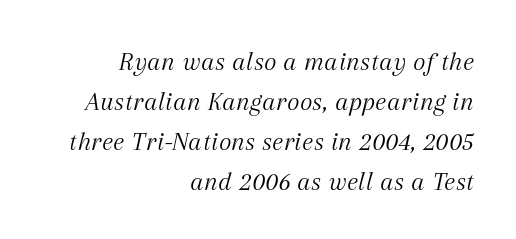
Q: Is the text bold? A: No.
Q: Is the text italic (slanted)? A: Yes, it leans right by about 12 degrees.
Q: Is the text underlined? A: No.
Q: How is the paragraph aligned? A: Right-aligned.
Q: Is the spacing between letters normal or unusually wide? A: Normal.
Q: Is the spacing between lines tight, normal or loose? A: Normal.
